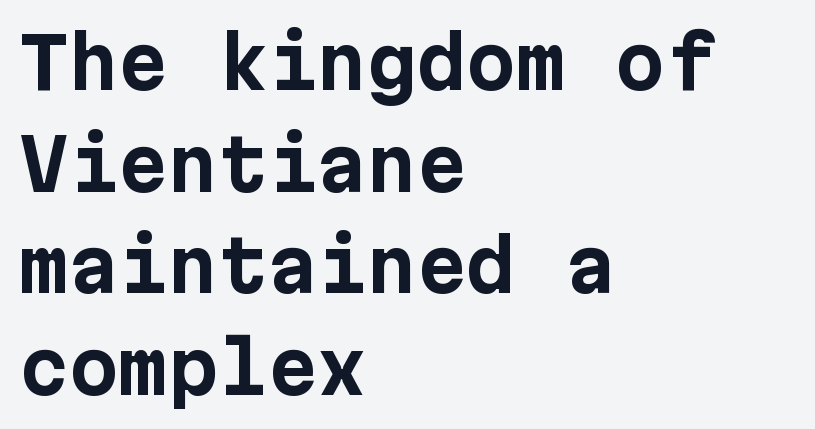
{"serif": "no", "italic": "no", "bold": "yes", "weight": "bold", "width": "normal", "stroke_contrast": "low", "x_height": "medium", "underline": "no", "align": "left", "line_spacing": "normal", "line_spacing_ratio": 1.43, "letter_spacing": "normal", "letter_spacing_em": 0.0, "glyph_px": 71}
